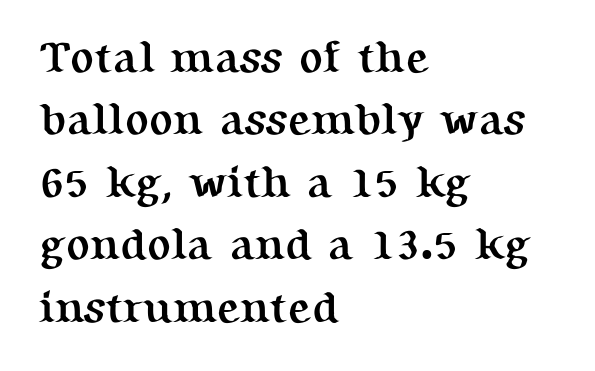
{"serif": "yes", "italic": "no", "bold": "yes", "weight": "semibold", "width": "normal", "stroke_contrast": "medium", "x_height": "medium", "monospaced": "no", "underline": "no", "align": "left", "line_spacing": "normal", "line_spacing_ratio": 1.42, "letter_spacing": "normal", "letter_spacing_em": 0.0, "glyph_px": 44}
